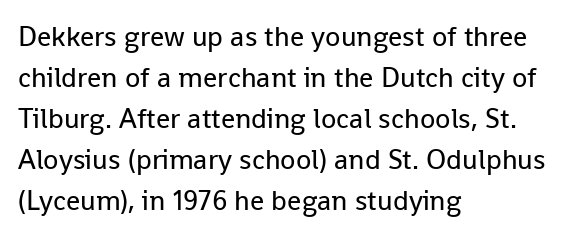
The image shows 28 px regular-weight sans-serif type, upright; set left-aligned, normal line spacing (1.46x), normal letter spacing, not underlined; low stroke contrast and a medium x-height.
